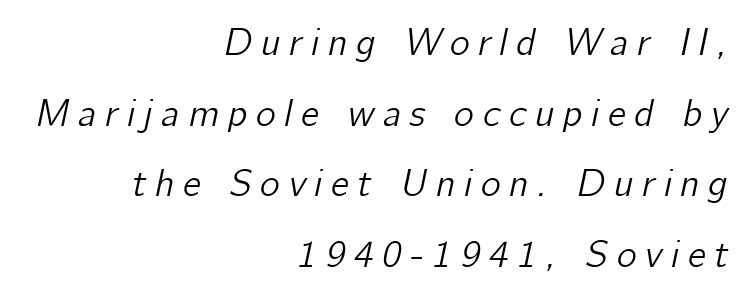
{"italic": "yes", "lean": "right", "slant_degrees": 12, "width": "normal", "stroke_contrast": "low", "x_height": "medium", "monospaced": "no", "underline": "no", "align": "right", "line_spacing_ratio": 1.86, "letter_spacing": "wide", "letter_spacing_em": 0.22, "glyph_px": 38}
